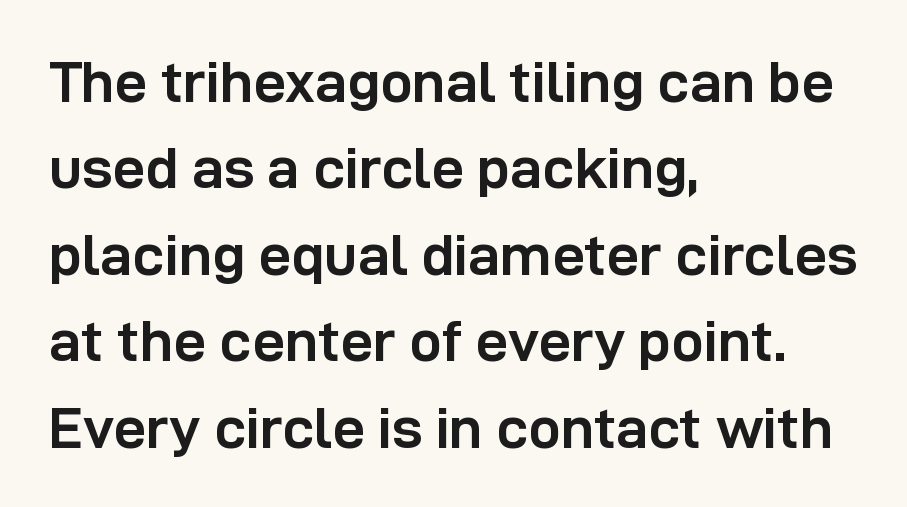
{"serif": "no", "italic": "no", "bold": "yes", "weight": "semibold", "width": "normal", "stroke_contrast": "low", "x_height": "medium", "monospaced": "no", "underline": "no", "align": "left", "line_spacing": "normal", "line_spacing_ratio": 1.49, "letter_spacing": "normal", "letter_spacing_em": 0.0, "glyph_px": 58}
